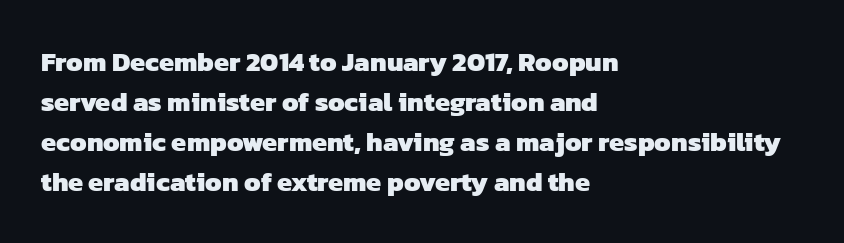
A normal amount of white space separates one row of letters from the next. Notice how thick the strokes are: this is what a full bold looks like. Words appear dense and cohesive because spacing is normal. Which margin do the lines hug? The left one — the right edge is uneven. Letters rest on an invisible, unmarked baseline.
